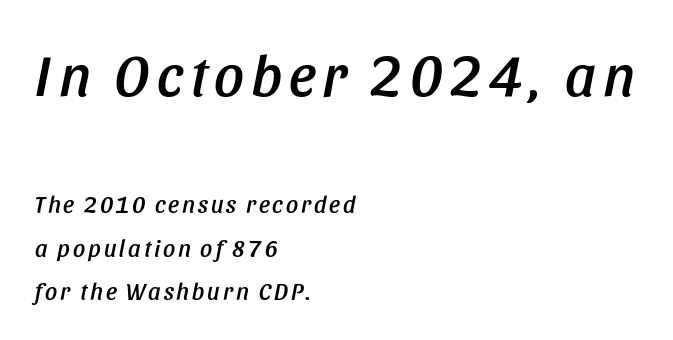
The image shows 59 px condensed type, italic (leaning right); set left-aligned, line spacing 1.8x, not underlined; the first (top) block is 2.46x larger; low stroke contrast and a large x-height.
